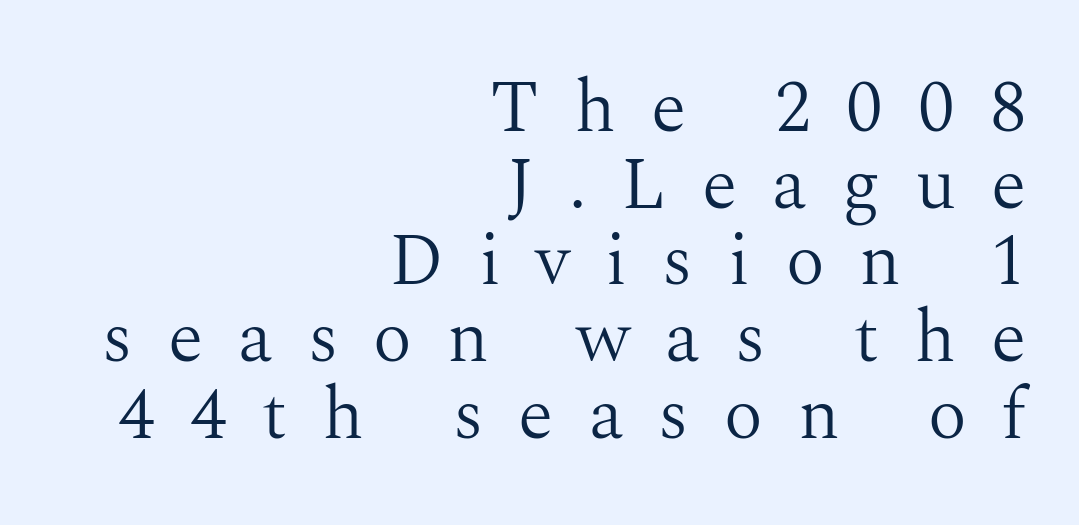
No extra ink here — the face is not bold. Descenders are the only things crossing below the line. Old-style or modern, the face here clearly has serifs. This sample uses an upright cut, with every glyph sitting square on the baseline. These lines have a slow, spaced-out rhythm from letter to letter.
